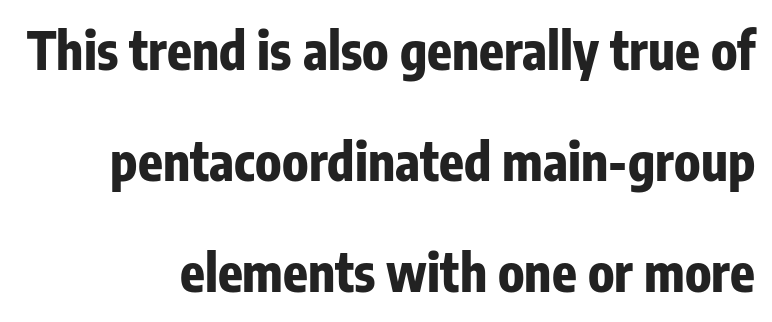
{"serif": "no", "italic": "no", "bold": "yes", "weight": "bold", "width": "condensed", "stroke_contrast": "low", "x_height": "medium", "monospaced": "no", "underline": "no", "align": "right", "line_spacing": "loose", "line_spacing_ratio": 2.18, "letter_spacing": "normal", "letter_spacing_em": 0.0, "glyph_px": 51}
